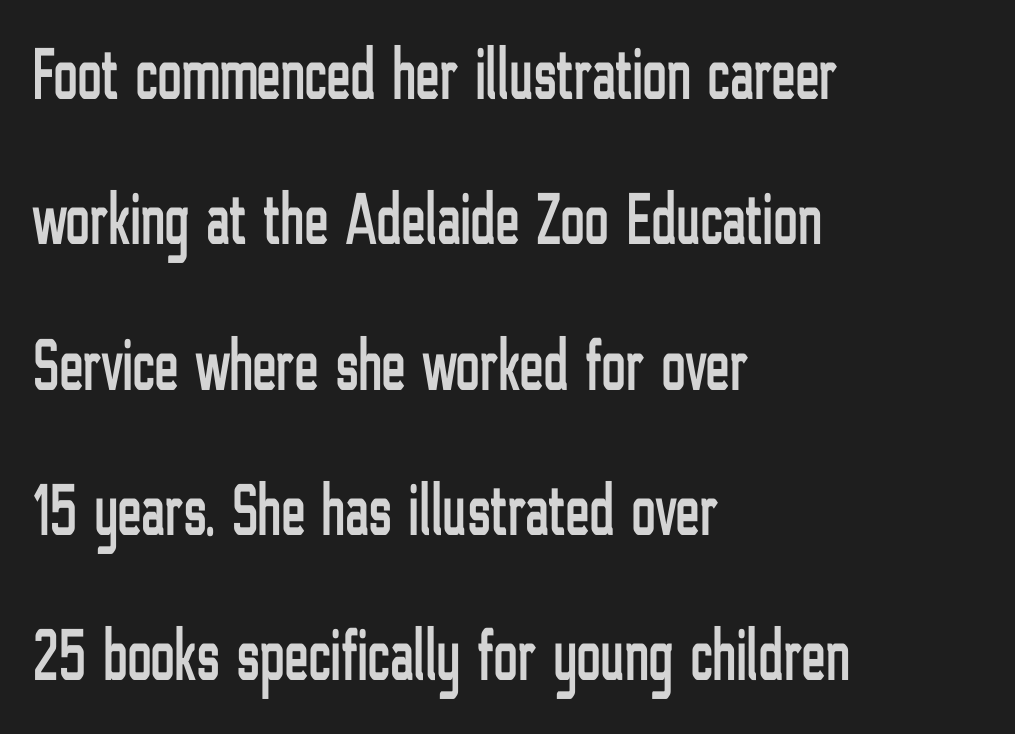
Q: Is the text italic (slanted)? A: No, it is upright.
Q: Is the typeface a serif or a sans-serif typeface? A: Sans-serif.
Q: Is the text underlined? A: No.
Q: How is the paragraph aligned? A: Left-aligned.
Q: Is the spacing between letters normal or unusually wide? A: Normal.
Q: Is the spacing between lines tight, normal or loose? A: Loose.
Q: Width (condensed, normal, or wide)? A: Condensed.
Q: Stroke contrast? A: Low.
Q: x-height? A: Medium.
Q: Monospaced? A: No.
